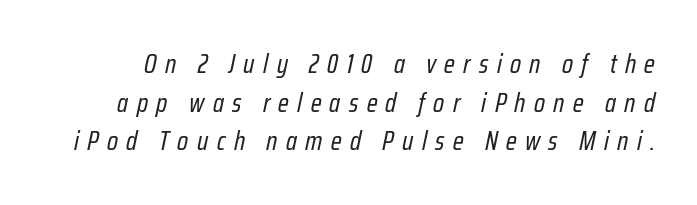
The image shows 27 px text type, italic (leaning right); set normal line spacing (1.43x), unusually wide letter spacing (+0.31 em), not underlined.
